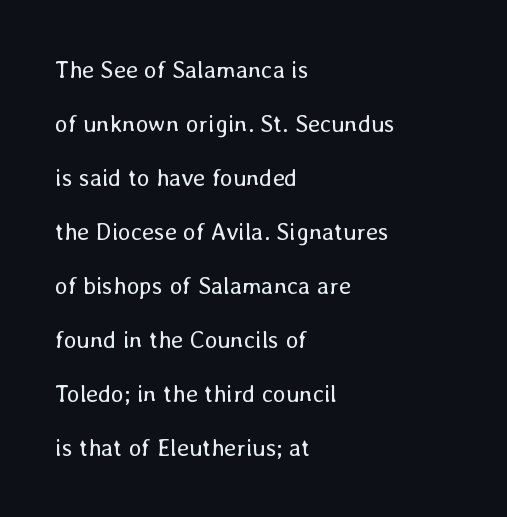
Q: Is the text bold? A: No.
Q: Is the text italic (slanted)? A: No, it is upright.
Q: Is the text underlined? A: No.
Q: How is the paragraph aligned? A: Left-aligned.
Q: Is the spacing between letters normal or unusually wide? A: Normal.
Q: Is the spacing between lines tight, normal or loose? A: Loose.
